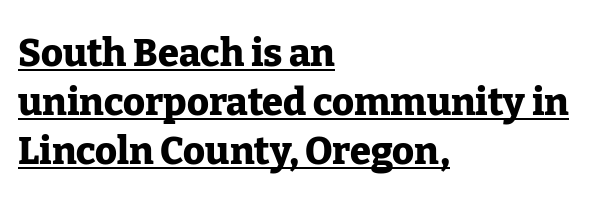
Q: Is the text bold? A: Yes.
Q: Is the text italic (slanted)? A: No, it is upright.
Q: Is the typeface a serif or a sans-serif typeface? A: Serif.
Q: Is the text underlined? A: Yes.
Q: How is the paragraph aligned? A: Left-aligned.
Q: Is the spacing between letters normal or unusually wide? A: Normal.
Q: Is the spacing between lines tight, normal or loose? A: Normal.
Q: Width (condensed, normal, or wide)? A: Normal.
Q: Stroke contrast? A: Low.
Q: x-height? A: Medium.
Q: Monospaced? A: No.
